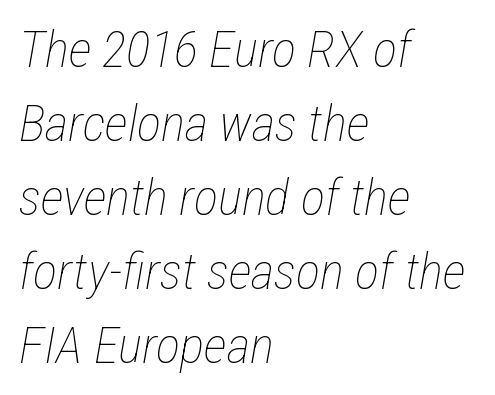
Q: Is the text bold? A: No.
Q: Is the text italic (slanted)? A: Yes, it leans right by about 12 degrees.
Q: Is the text underlined? A: No.
Q: How is the paragraph aligned? A: Left-aligned.
Q: Is the spacing between letters normal or unusually wide? A: Normal.
Q: Is the spacing between lines tight, normal or loose? A: Normal.
Q: Width (condensed, normal, or wide)? A: Condensed.
Q: Stroke contrast? A: Low.
Q: x-height? A: Medium.
Q: Monospaced? A: No.
